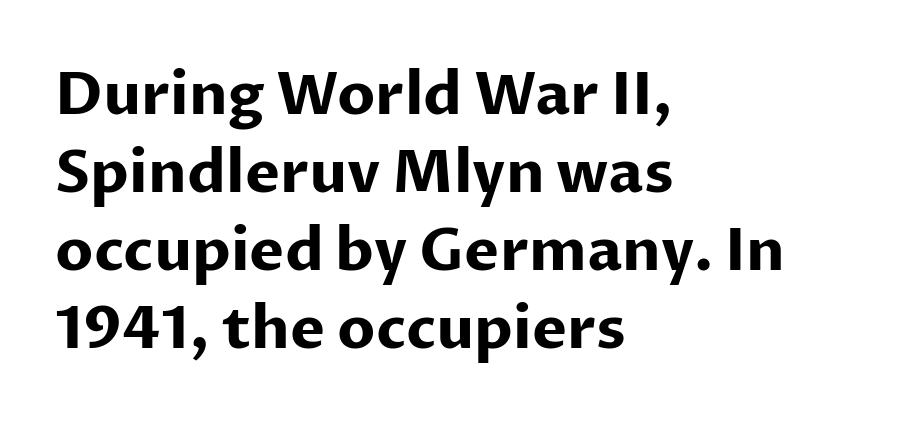
{"serif": "no", "italic": "no", "bold": "yes", "weight": "bold", "width": "normal", "stroke_contrast": "low", "x_height": "medium", "monospaced": "no", "underline": "no", "align": "left", "line_spacing": "normal", "line_spacing_ratio": 1.32, "letter_spacing": "normal", "letter_spacing_em": 0.0, "glyph_px": 59}
